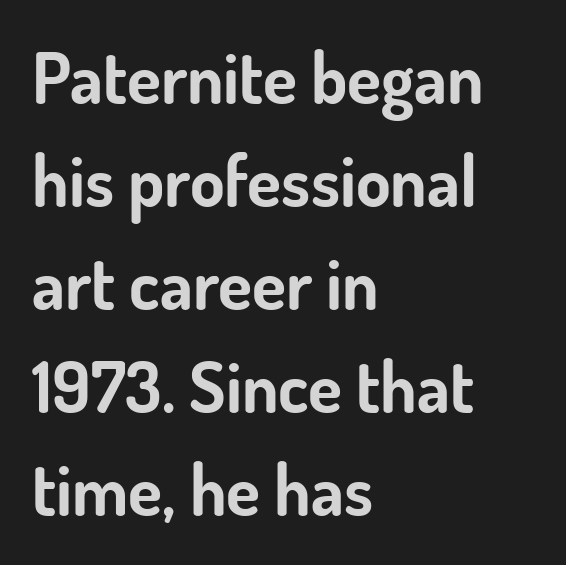
{"serif": "no", "italic": "no", "bold": "yes", "weight": "bold", "width": "normal", "stroke_contrast": "low", "x_height": "small", "monospaced": "no", "underline": "no", "align": "left", "line_spacing": "normal", "line_spacing_ratio": 1.47, "letter_spacing": "normal", "letter_spacing_em": 0.0, "glyph_px": 70}
